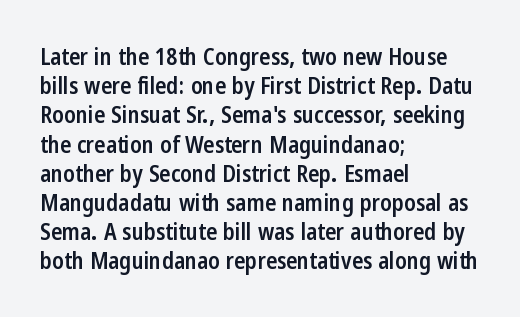
Q: Is the text bold? A: Semi-bold.
Q: Is the text italic (slanted)? A: No, it is upright.
Q: Is the text underlined? A: No.
Q: How is the paragraph aligned? A: Left-aligned.
Q: Is the spacing between letters normal or unusually wide? A: Normal.
Q: Is the spacing between lines tight, normal or loose? A: Normal.
